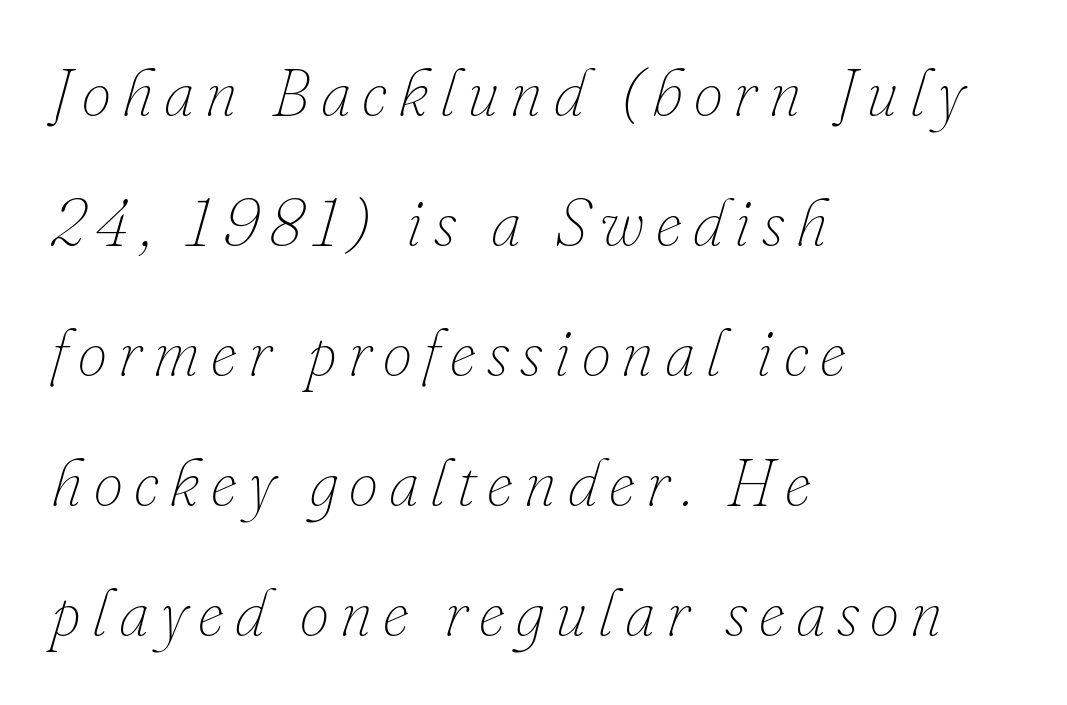
Q: Is the text bold? A: No.
Q: Is the text italic (slanted)? A: Yes, it leans right by about 16 degrees.
Q: Is the text underlined? A: No.
Q: How is the paragraph aligned? A: Left-aligned.
Q: Is the spacing between lines tight, normal or loose? A: Loose.
Q: Width (condensed, normal, or wide)? A: Normal.
Q: Stroke contrast? A: Low.
Q: x-height? A: Small.
Q: Monospaced? A: No.
